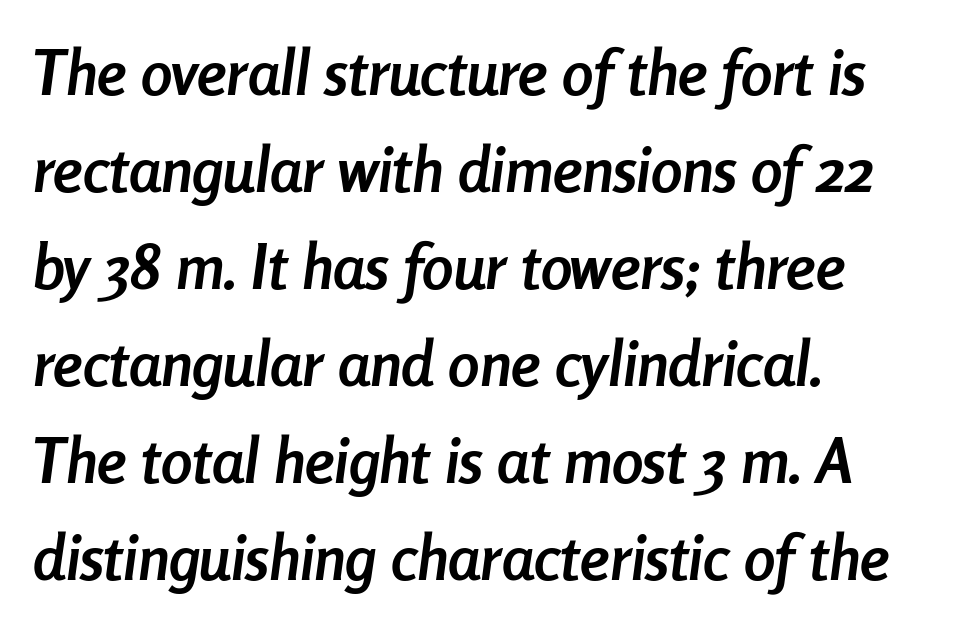
The glyphs are unaccompanied by any horizontal stroke below them. If you measured baseline to baseline, you'd find a middling distance. Nobody touched the tracking dial on this one. The ragged edge is on the right, which tells us the setting is flush left. The letters are slanted; this is an italic face. Proportional: the letters do not fall into vertical columns.
